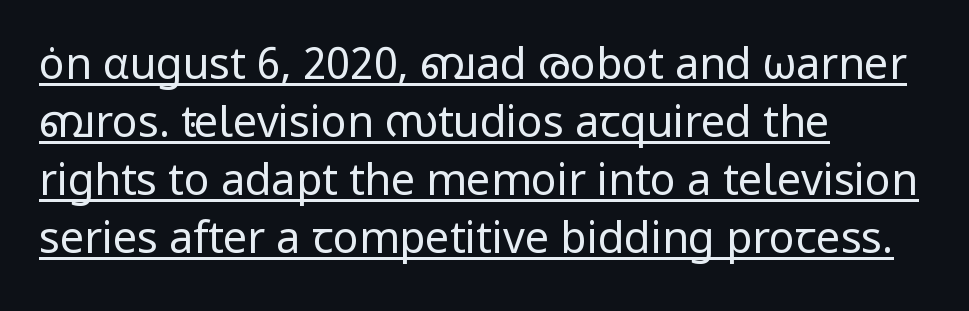
Underlined type. The letters sit at their default tracking, neither squeezed nor spread. When letters stand straight like this, we call the style roman or upright. In CSS terms this would be text-align: left. Do the characters align in a grid? No, the font is proportional. Quick note: interline space is typical.
